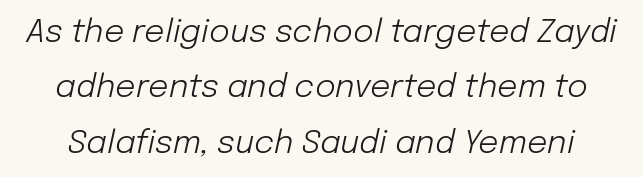
The image shows 32 px light type, italic (leaning right); set line spacing 1.73x, normal letter spacing, not underlined; low stroke contrast and a medium x-height.
